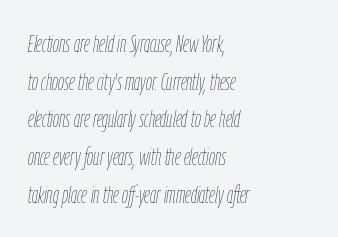
Q: Is the text bold? A: No.
Q: Is the text italic (slanted)? A: Yes, it leans right by about 9 degrees.
Q: Is the text underlined? A: No.
Q: How is the paragraph aligned? A: Left-aligned.
Q: Is the spacing between letters normal or unusually wide? A: Normal.
Q: Is the spacing between lines tight, normal or loose? A: Normal.
